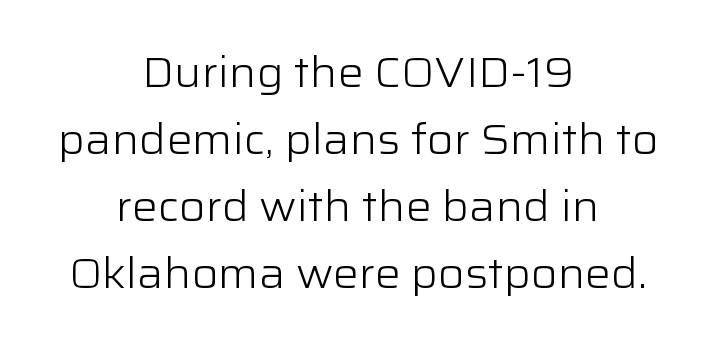
{"serif": "no", "italic": "no", "bold": "no", "weight": "light", "width": "normal", "stroke_contrast": "low", "x_height": "medium", "monospaced": "no", "underline": "no", "align": "center", "line_spacing": "normal", "line_spacing_ratio": 1.56, "letter_spacing": "normal", "letter_spacing_em": 0.0, "glyph_px": 43}
